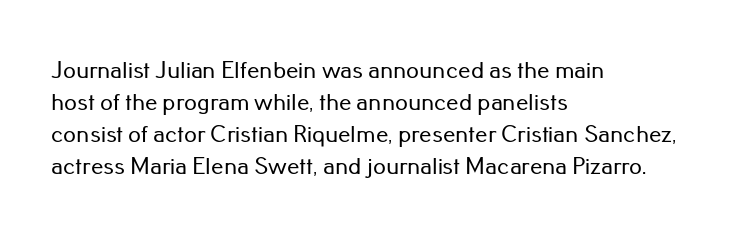
Summary of vertical rhythm: regular, with standard interline spacing. The string is rendered with underlining switched off. This rendering uses left alignment, leaving the right contour irregular. The lettering stays uniformly vertical, giving the passage a roman look. The horizontal fit of the characters is conventional and even.
